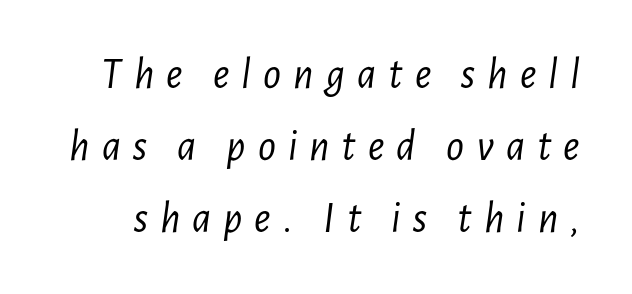
The image shows 44 px light, condensed type, italic (leaning right); set normal line spacing (1.64x), unusually wide letter spacing (+0.27 em), not underlined; low stroke contrast and a medium x-height.
